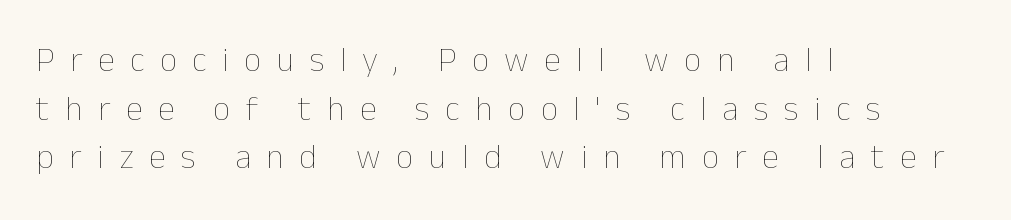
Q: Is the text bold? A: No.
Q: Is the text italic (slanted)? A: No, it is upright.
Q: Is the text underlined? A: No.
Q: How is the paragraph aligned? A: Left-aligned.
Q: Is the spacing between letters normal or unusually wide? A: Unusually wide.
Q: Is the spacing between lines tight, normal or loose? A: Normal.
Q: Width (condensed, normal, or wide)? A: Normal.
Q: Stroke contrast? A: Low.
Q: x-height? A: Medium.
Q: Monospaced? A: No.
